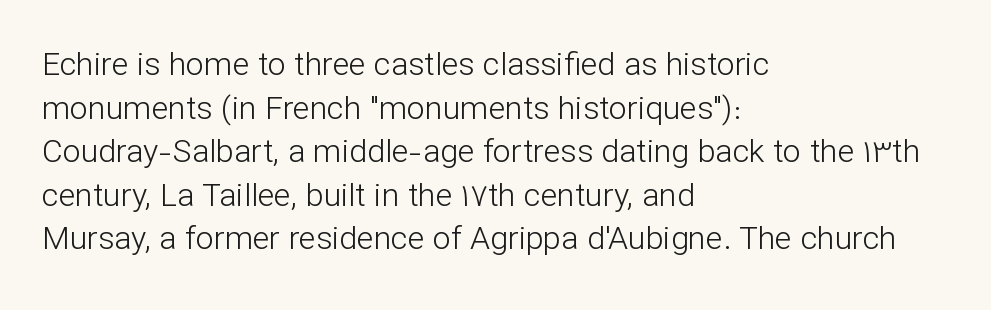
{"serif": "no", "italic": "no", "bold": "no", "weight": "light", "width": "normal", "stroke_contrast": "low", "x_height": "medium", "monospaced": "no", "underline": "no", "align": "left", "line_spacing": "normal", "line_spacing_ratio": 1.36, "letter_spacing": "normal", "letter_spacing_em": 0.0, "glyph_px": 32}
